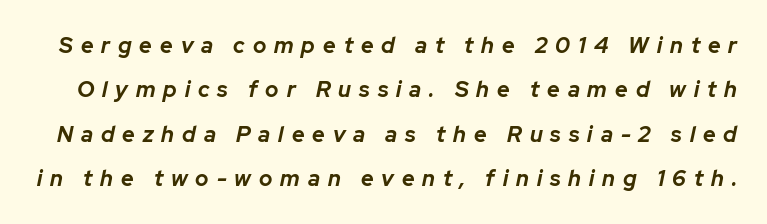
Q: Is the text bold? A: Yes.
Q: Is the text italic (slanted)? A: Yes, it leans right by about 12 degrees.
Q: Is the text underlined? A: No.
Q: Is the spacing between letters normal or unusually wide? A: Unusually wide.
Q: Is the spacing between lines tight, normal or loose? A: Loose.
